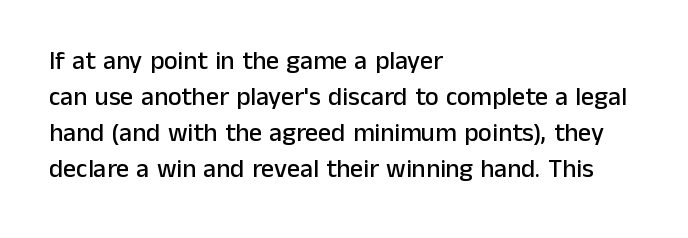
This is roman type, the default non-slanted kind. Standard letterfit; no display-style spreading of the glyphs. Evenly set lines give the paragraph a standard silhouette. The specimen omits any rule beneath the text block's lines. The paragraph shown leans on its left margin.
